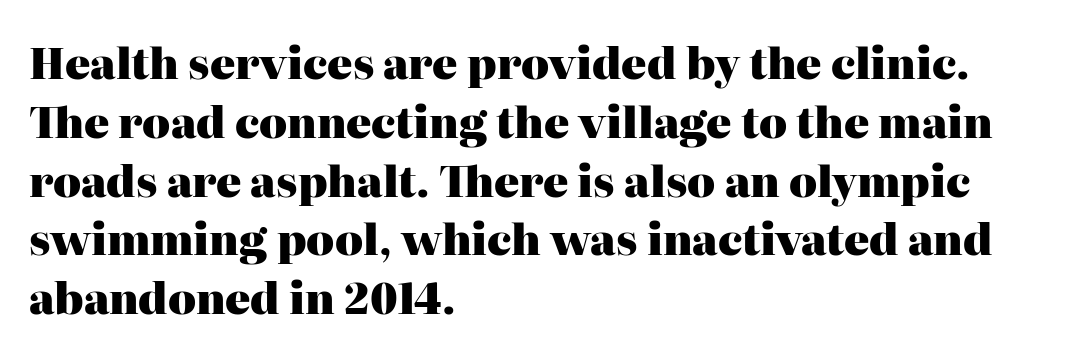
The image shows 42 px heavy serif type, upright; set left-aligned, normal line spacing (1.4x), normal letter spacing, not underlined; high stroke contrast and a medium x-height.
